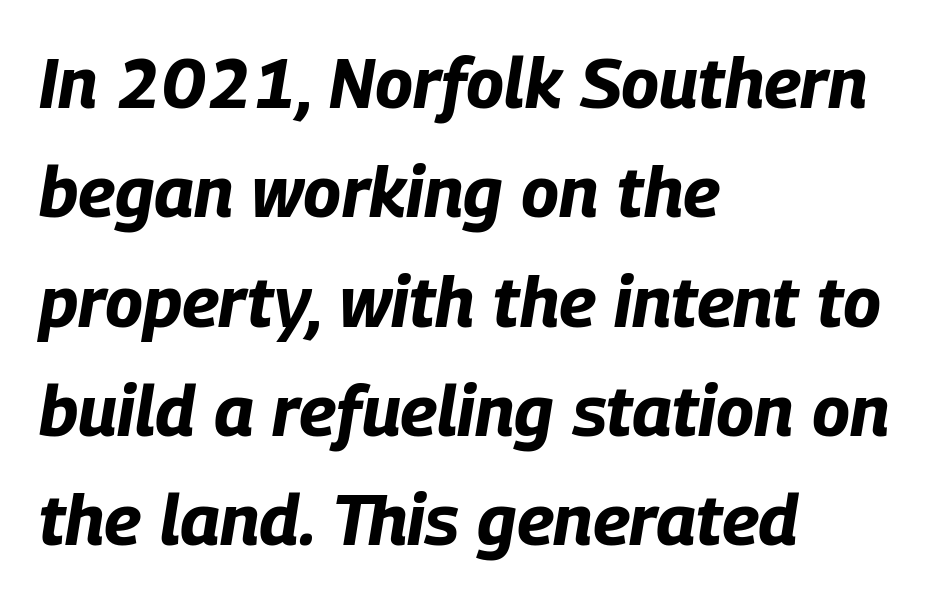
A full-strength bold gives these letters their thick strokes. Does extra space separate the letters? No, they use regular spacing. Emphasis-style slanted type is in use. Evenly set lines give the paragraph a standard silhouette.
